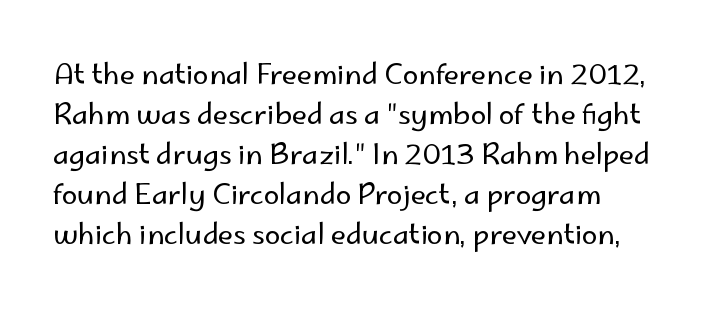
The rendering uses natural spacing where letterforms have individual widths. Students, note that the glyphs here touch the page at normal intervals. One-word summary of the alignment: left. Plain, unruled lines of type. If you measured baseline to baseline, you'd find a middling distance.
